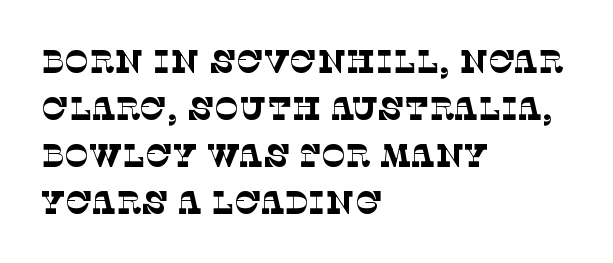
Q: Is the text bold? A: No.
Q: Is the typeface a serif or a sans-serif typeface? A: Serif.
Q: Is the text underlined? A: No.
Q: How is the paragraph aligned? A: Left-aligned.
Q: Is the spacing between letters normal or unusually wide? A: Normal.
Q: Is the spacing between lines tight, normal or loose? A: Normal.
Q: Width (condensed, normal, or wide)? A: Normal.
Q: Stroke contrast? A: Low.
Q: x-height? A: Large.
Q: Monospaced? A: No.
